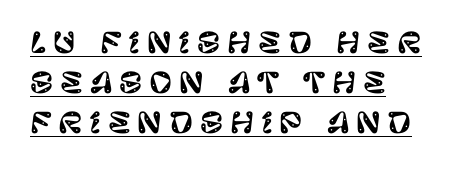
{"serif": "no", "width": "normal", "stroke_contrast": "low", "x_height": "large", "monospaced": "no", "underline": "yes", "align": "left", "line_spacing": "normal", "line_spacing_ratio": 1.43, "letter_spacing": "wide", "letter_spacing_em": 0.24, "glyph_px": 28}
